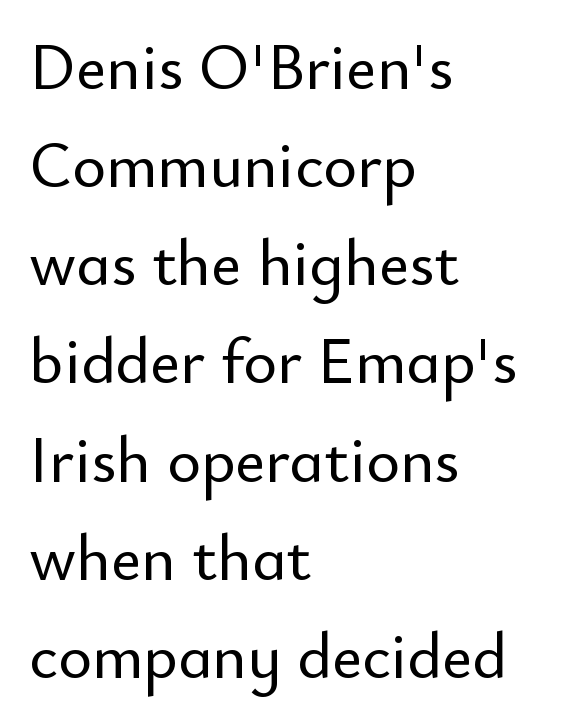
Is this a sans? Yes — the strokes have no serifs. All the whitespace from short lines collects on the right. Descender tails drop into unmarked territory. The line-height multiplier appears to be the usual default. Every character sits straight up, as roman type does.
